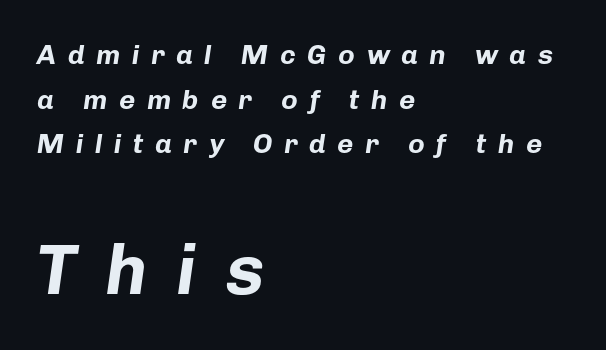
The image shows 71 px bold type, italic (leaning right); set left-aligned, normal line spacing (1.59x), unusually wide letter spacing (+0.41 em), not underlined; the second (bottom) block is 2.54x larger; low stroke contrast and a medium x-height.
